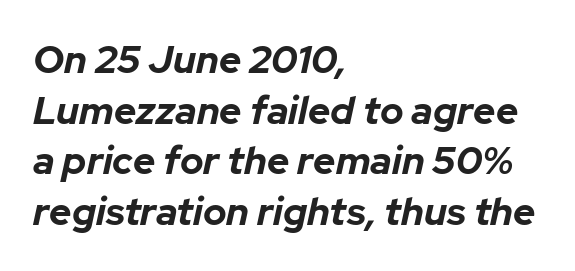
{"italic": "yes", "lean": "right", "slant_degrees": 12, "bold": "yes", "weight": "bold", "width": "normal", "stroke_contrast": "low", "x_height": "medium", "monospaced": "no", "underline": "no", "align": "left", "line_spacing": "normal", "line_spacing_ratio": 1.3, "letter_spacing": "normal", "letter_spacing_em": 0.0, "glyph_px": 39}
